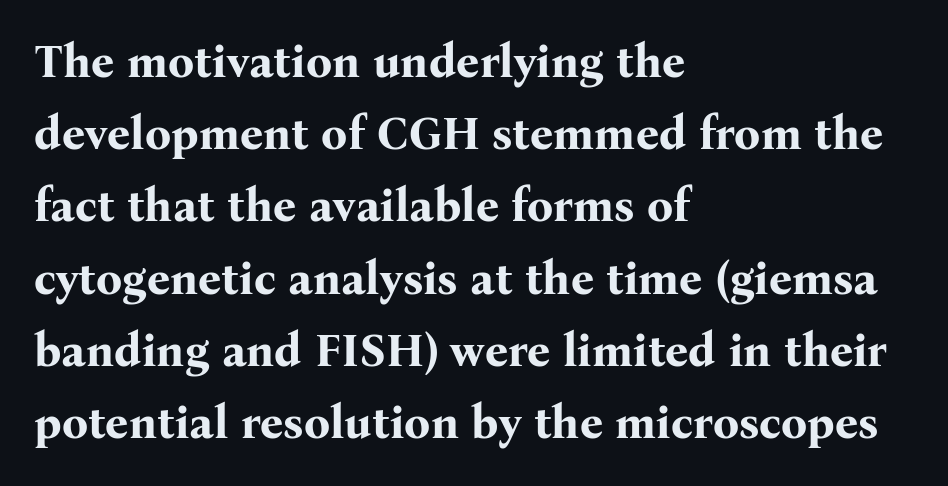
The image shows 46 px bold serif type, upright; set left-aligned, normal line spacing (1.57x), normal letter spacing, not underlined; medium stroke contrast and a medium x-height.
